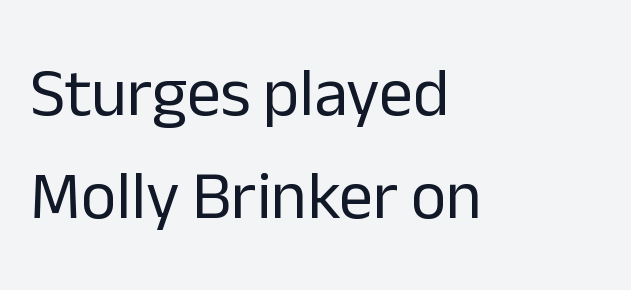
Q: Is the text bold? A: No.
Q: Is the text italic (slanted)? A: No, it is upright.
Q: Is the typeface a serif or a sans-serif typeface? A: Sans-serif.
Q: Is the text underlined? A: No.
Q: How is the paragraph aligned? A: Left-aligned.
Q: Is the spacing between letters normal or unusually wide? A: Normal.
Q: Is the spacing between lines tight, normal or loose? A: Normal.
Q: Width (condensed, normal, or wide)? A: Normal.
Q: Stroke contrast? A: Low.
Q: x-height? A: Medium.
Q: Monospaced? A: No.
